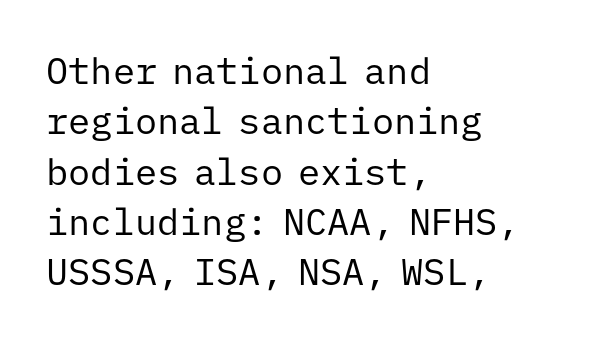
The image shows 37 px regular-weight sans-serif type, upright, monospaced; set left-aligned, normal line spacing (1.36x), normal letter spacing, not underlined; low stroke contrast and a medium x-height.
